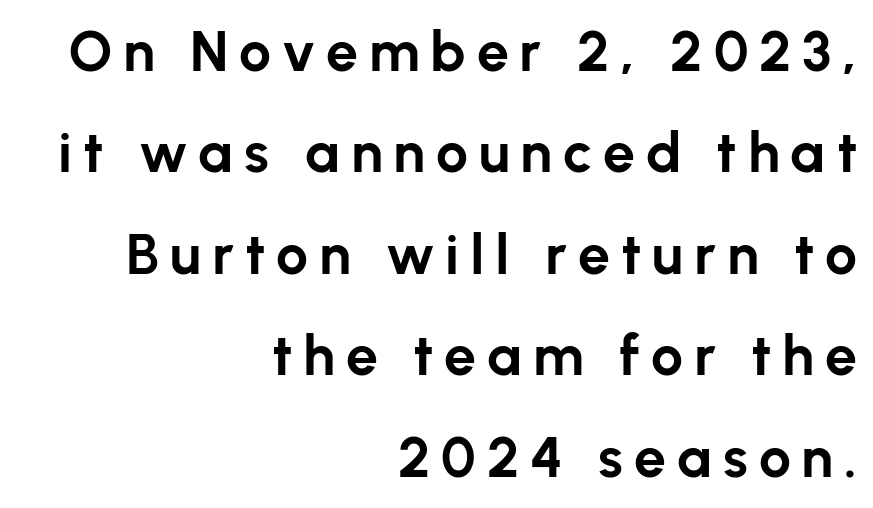
Q: Is the text bold? A: Yes.
Q: Is the text italic (slanted)? A: No, it is upright.
Q: Is the typeface a serif or a sans-serif typeface? A: Sans-serif.
Q: Is the text underlined? A: No.
Q: How is the paragraph aligned? A: Right-aligned.
Q: Width (condensed, normal, or wide)? A: Normal.
Q: Stroke contrast? A: Low.
Q: x-height? A: Medium.
Q: Monospaced? A: No.
